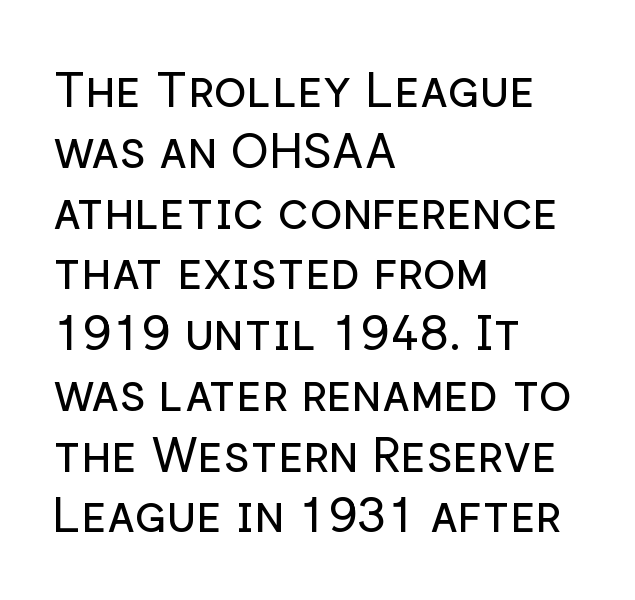
Character widths vary here, with narrow letters taking less room than wide ones. The type family on display is of the sans-serif kind. Each stroke keeps to a modest, everyday thickness or less. Visually the block forms a straight wall on the left and a jagged coastline on the right.
